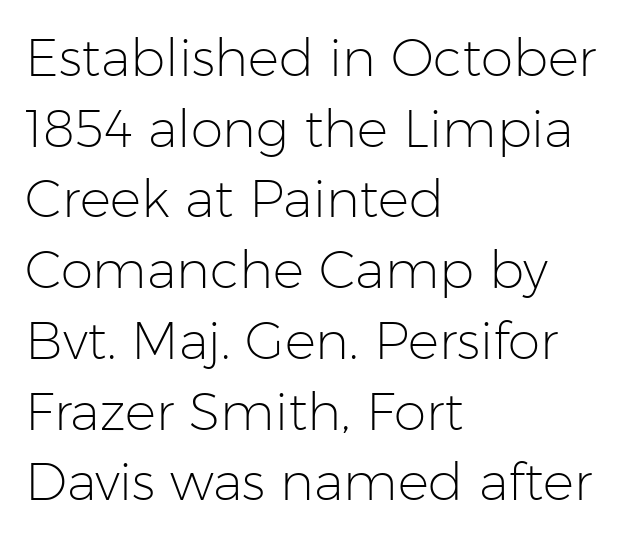
The image shows 52 px light sans-serif type, upright; set left-aligned, normal line spacing (1.36x), normal letter spacing, not underlined; low stroke contrast and a medium x-height.
